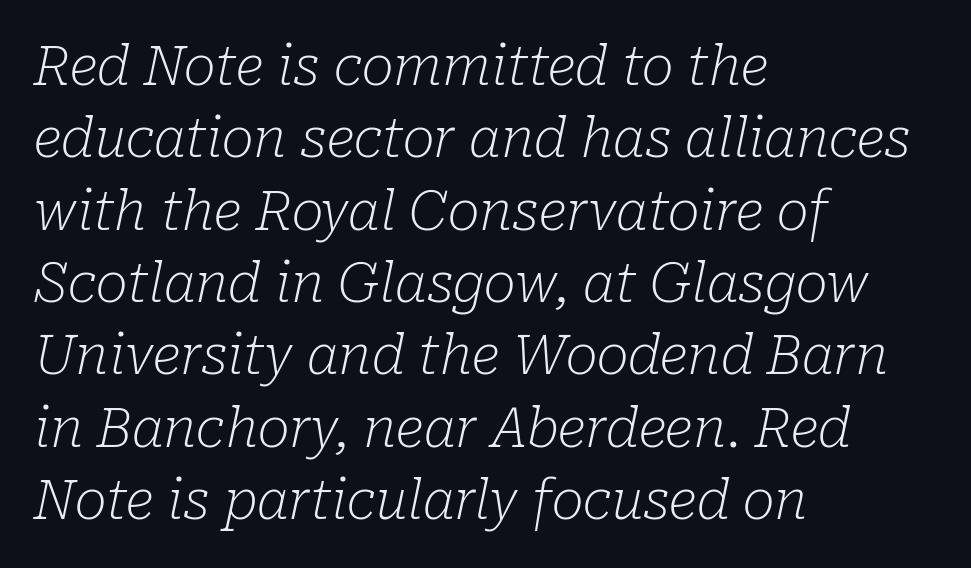
{"serif": "yes", "italic": "yes", "lean": "right", "slant_degrees": 10, "bold": "no", "weight": "light", "width": "normal", "stroke_contrast": "low", "x_height": "medium", "monospaced": "no", "underline": "no", "align": "left", "line_spacing": "normal", "line_spacing_ratio": 1.34, "letter_spacing": "normal", "letter_spacing_em": 0.0, "glyph_px": 54}
